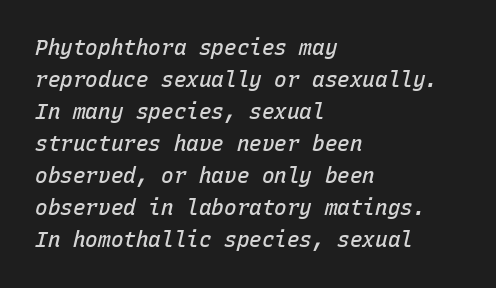
The string is rendered with underlining switched off. Leading matches the norm, producing a regular column. Visually the block forms a straight wall on the left and a jagged coastline on the right. Letter spacing: default. Compared with an ordinary text face, these strokes are moderately heavier — a semibold. The lettering tilts uniformly, giving the passage an italic look.
